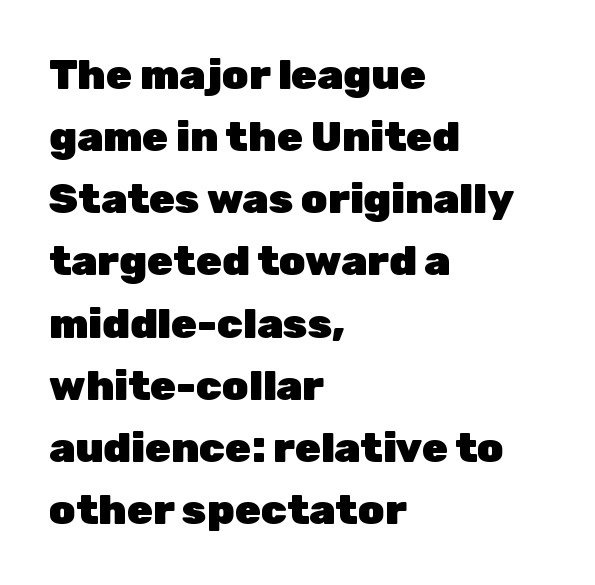
{"serif": "no", "italic": "no", "bold": "yes", "weight": "heavy", "width": "normal", "stroke_contrast": "low", "x_height": "medium", "monospaced": "no", "underline": "no", "align": "left", "line_spacing": "normal", "line_spacing_ratio": 1.48, "letter_spacing": "normal", "letter_spacing_em": 0.0, "glyph_px": 42}
